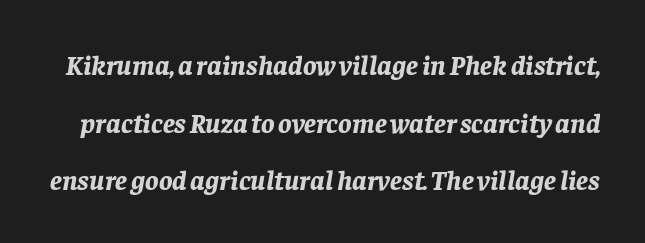
Q: Is the text bold? A: Yes.
Q: Is the text italic (slanted)? A: Yes, it leans right by about 8 degrees.
Q: Is the text underlined? A: No.
Q: Is the spacing between letters normal or unusually wide? A: Normal.
Q: Is the spacing between lines tight, normal or loose? A: Loose.
Q: Width (condensed, normal, or wide)? A: Normal.
Q: Stroke contrast? A: Low.
Q: x-height? A: Large.
Q: Monospaced? A: No.
